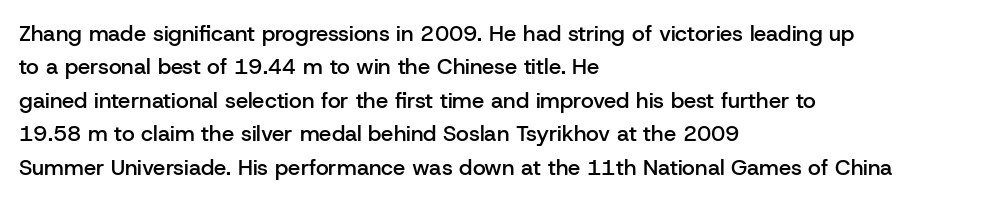
Rows of type keep a routine distance in the vertical direction. Default kerning and tracking; the words read as compact shapes. The font's upright variant was chosen for this text. As a designer I'd log this as weight 600, semibold. The string is rendered with underlining switched off.
